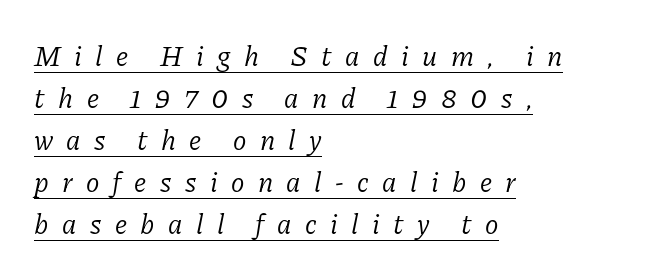
{"serif": "yes", "italic": "yes", "lean": "right", "slant_degrees": 11, "bold": "no", "weight": "light", "width": "normal", "stroke_contrast": "low", "x_height": "medium", "monospaced": "no", "underline": "yes", "align": "left", "line_spacing": "normal", "line_spacing_ratio": 1.5, "letter_spacing": "wide", "letter_spacing_em": 0.48, "glyph_px": 28}
